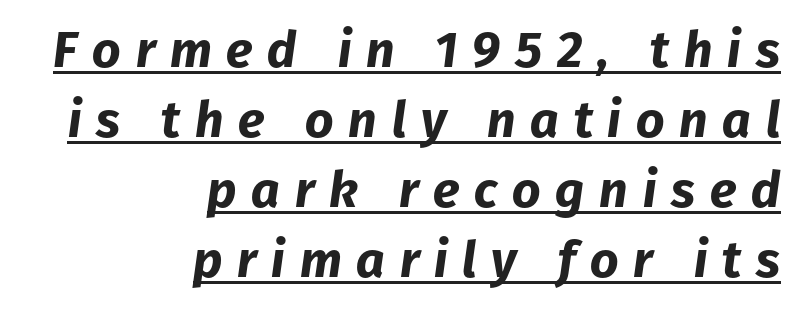
A flush-right, rag-left setting is used for this passage. These lines are rendered in a variable-pitch font. Compared with typical body copy, the letter spacing here is much looser. A baseline rule has been typeset under these characters. Caption: bold face, heavy strokes.
